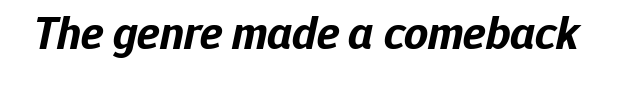
The image shows 47 px bold type, italic (leaning right); set normal letter spacing, not underlined; low stroke contrast and a medium x-height.
